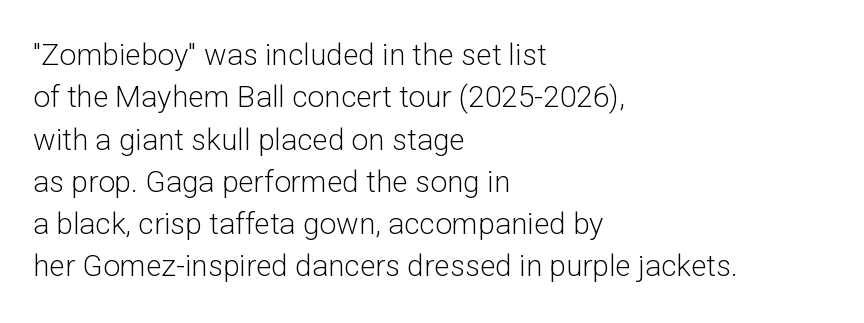
Q: Is the text bold? A: No.
Q: Is the text italic (slanted)? A: No, it is upright.
Q: Is the typeface a serif or a sans-serif typeface? A: Sans-serif.
Q: Is the text underlined? A: No.
Q: How is the paragraph aligned? A: Left-aligned.
Q: Is the spacing between letters normal or unusually wide? A: Normal.
Q: Is the spacing between lines tight, normal or loose? A: Normal.
Q: Width (condensed, normal, or wide)? A: Normal.
Q: Stroke contrast? A: Low.
Q: x-height? A: Medium.
Q: Monospaced? A: No.
